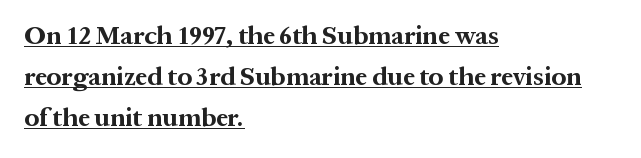
Short note: letters normally spaced. Left-aligned paragraph, ragged on the right. A typesetter would mark this as roman, not italic. These lines sit exactly where default settings would place them. What decoration does the sample have? An underline. Students, this is bold: see how much ink each stroke carries.
